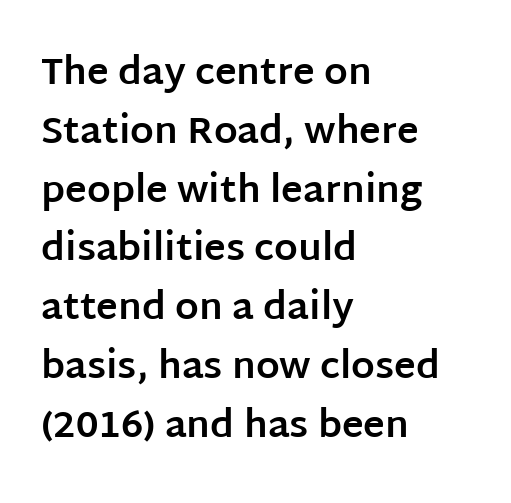
{"serif": "no", "italic": "no", "bold": "yes", "weight": "bold", "width": "normal", "stroke_contrast": "low", "x_height": "large", "monospaced": "no", "underline": "no", "align": "left", "line_spacing": "normal", "line_spacing_ratio": 1.59, "letter_spacing": "normal", "letter_spacing_em": 0.0, "glyph_px": 37}
